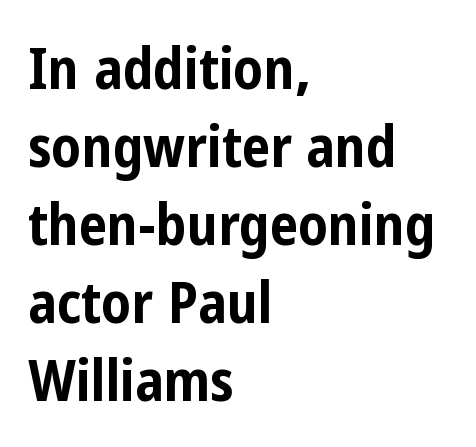
Notice how descenders clear the ascenders below comfortably — that's standard leading. The letters sit at their default tracking, neither squeezed nor spread. Quick note: underline off. As a designer I'd log this as weight 700, bold. These lines are rendered in a variable-pitch font. Line beginnings align vertically; line endings do not.
